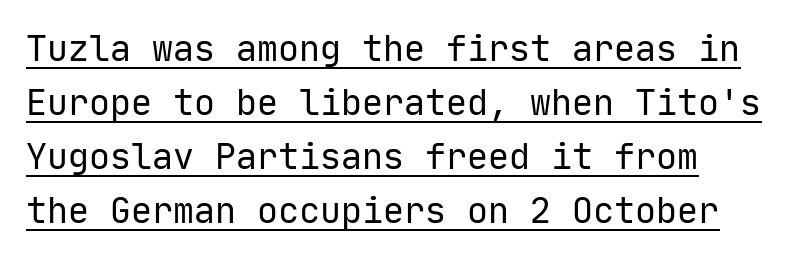
Q: Is the text bold? A: No.
Q: Is the text italic (slanted)? A: No, it is upright.
Q: Is the typeface a serif or a sans-serif typeface? A: Sans-serif.
Q: Is the text underlined? A: Yes.
Q: How is the paragraph aligned? A: Left-aligned.
Q: Is the spacing between letters normal or unusually wide? A: Normal.
Q: Is the spacing between lines tight, normal or loose? A: Normal.
Q: Width (condensed, normal, or wide)? A: Normal.
Q: Stroke contrast? A: Low.
Q: x-height? A: Medium.
Q: Monospaced? A: Yes.
